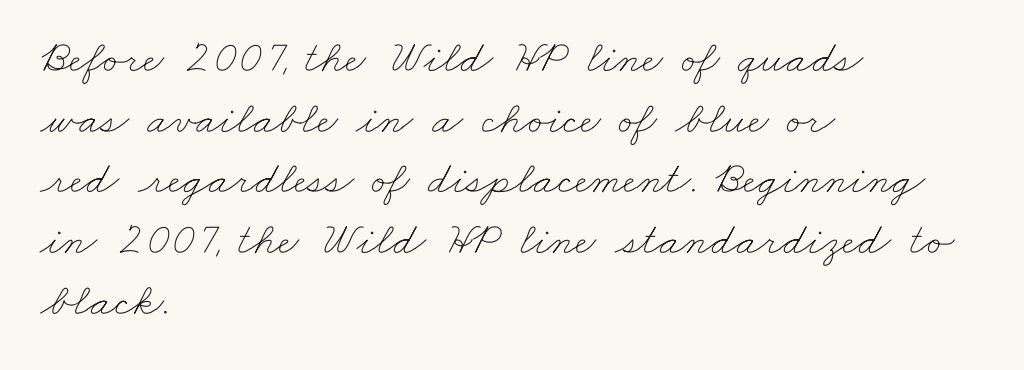
{"bold": "no", "weight": "thin", "width": "wide", "stroke_contrast": "low", "x_height": "small", "monospaced": "no", "underline": "no", "align": "left", "line_spacing": "normal", "line_spacing_ratio": 1.32, "letter_spacing": "normal", "letter_spacing_em": 0.0, "glyph_px": 46}
